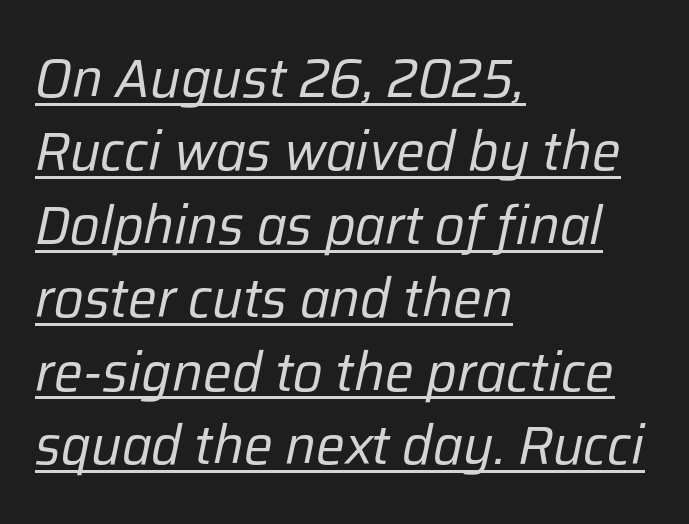
{"italic": "yes", "lean": "right", "slant_degrees": 12, "bold": "no", "weight": "regular", "width": "normal", "stroke_contrast": "low", "x_height": "medium", "monospaced": "no", "underline": "yes", "align": "left", "line_spacing": "normal", "line_spacing_ratio": 1.36, "letter_spacing": "normal", "letter_spacing_em": 0.0, "glyph_px": 54}
